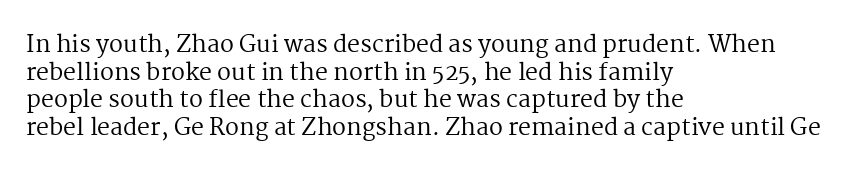
Q: Is the text bold? A: No.
Q: Is the text italic (slanted)? A: No, it is upright.
Q: Is the text underlined? A: No.
Q: How is the paragraph aligned? A: Left-aligned.
Q: Is the spacing between letters normal or unusually wide? A: Normal.
